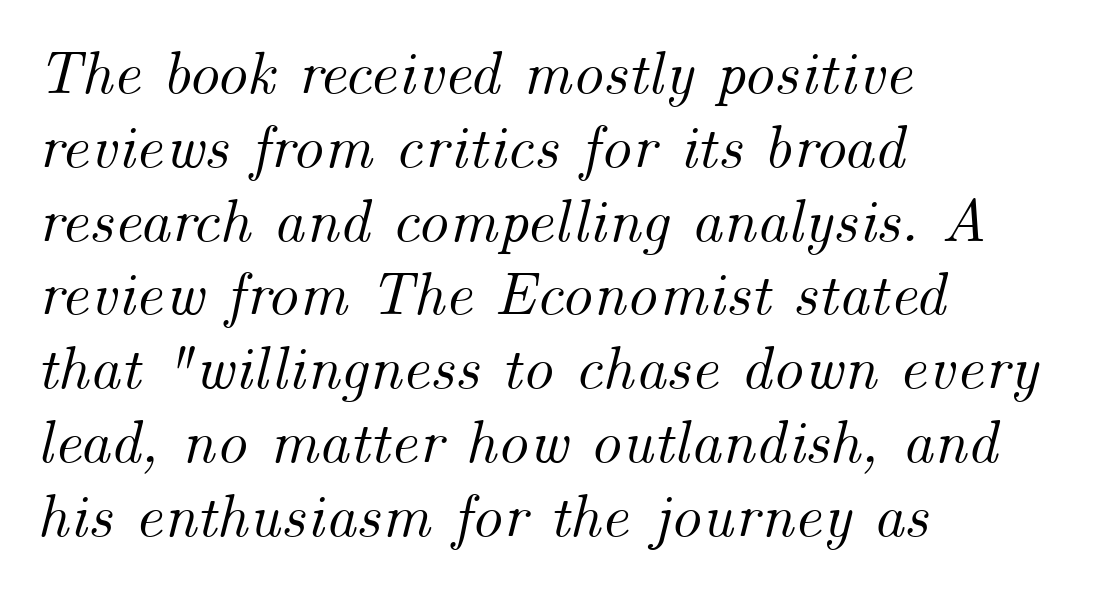
{"italic": "yes", "lean": "right", "slant_degrees": 14, "width": "normal", "stroke_contrast": "medium", "x_height": "small", "monospaced": "no", "underline": "no", "align": "left", "line_spacing_ratio": 1.21, "letter_spacing": "normal", "letter_spacing_em": 0.0, "glyph_px": 61}
